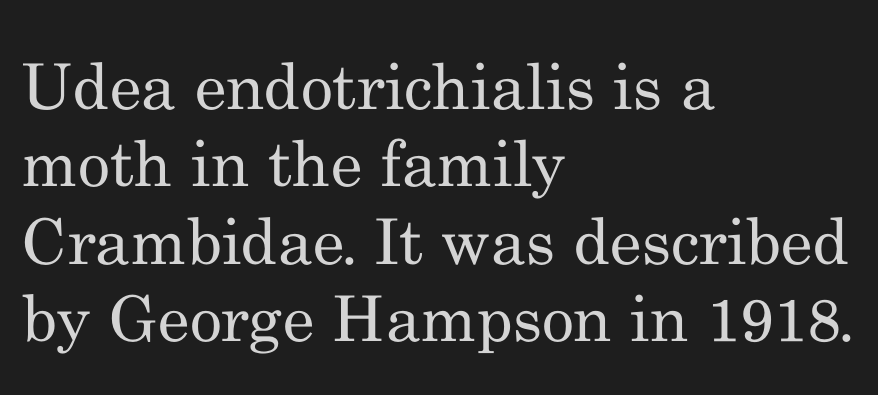
The words here are not underlined. Unlike a clean sans, this face finishes its strokes with serifs. Is the letter spacing exaggerated? No — it looks like the ordinary default. The strokes carry an ordinary text weight at most.
